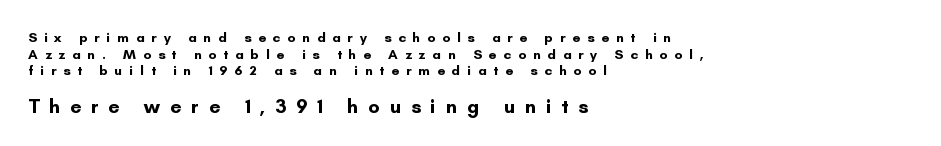
{"italic": "no", "bold": "yes", "underline": "no", "align": "left", "line_spacing_ratio": 1.19, "letter_spacing": "wide", "letter_spacing_em": 0.49, "larger_block": "second", "size_ratio": 1.43, "glyph_px": 20}
